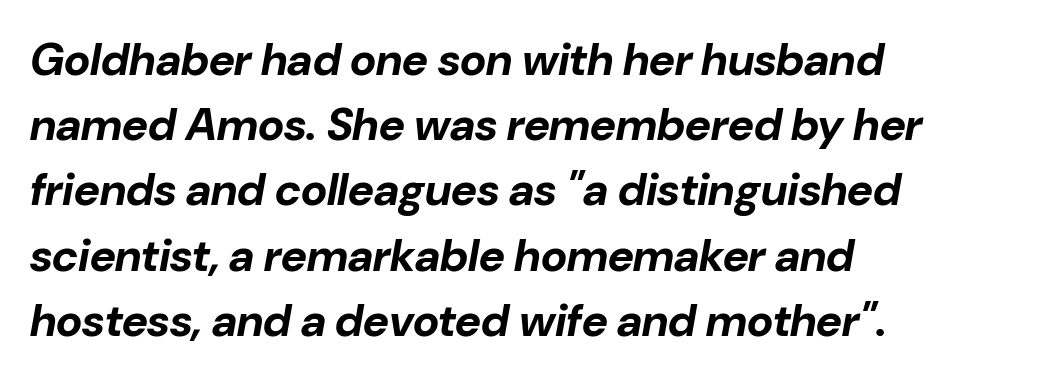
Q: Is the text bold? A: Yes.
Q: Is the text italic (slanted)? A: Yes, it leans right by about 10 degrees.
Q: Is the text underlined? A: No.
Q: How is the paragraph aligned? A: Left-aligned.
Q: Is the spacing between letters normal or unusually wide? A: Normal.
Q: Is the spacing between lines tight, normal or loose? A: Normal.
Q: Width (condensed, normal, or wide)? A: Normal.
Q: Stroke contrast? A: Low.
Q: x-height? A: Medium.
Q: Monospaced? A: No.
